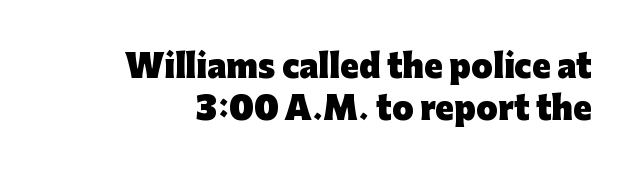
The image shows 31 px heavy sans-serif type, upright; set normal line spacing (1.35x), normal letter spacing, not underlined; low stroke contrast and a medium x-height.
